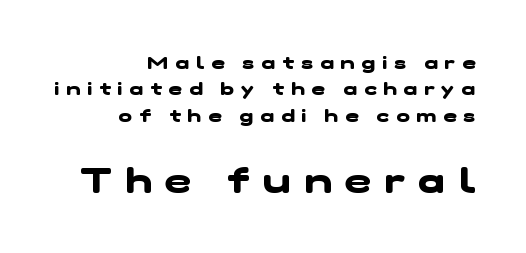
The gaps between neighbouring characters are conspicuously large. The face used here is a sans, in the tradition of grotesques and geometrics. The rendering uses a moderate line-height, typical for paragraphs. A clean baseline with only descenders dipping below it. The letters advance in unequal steps, a hallmark of proportional type. Larger block? The one below; the one above is distinctly smaller.
